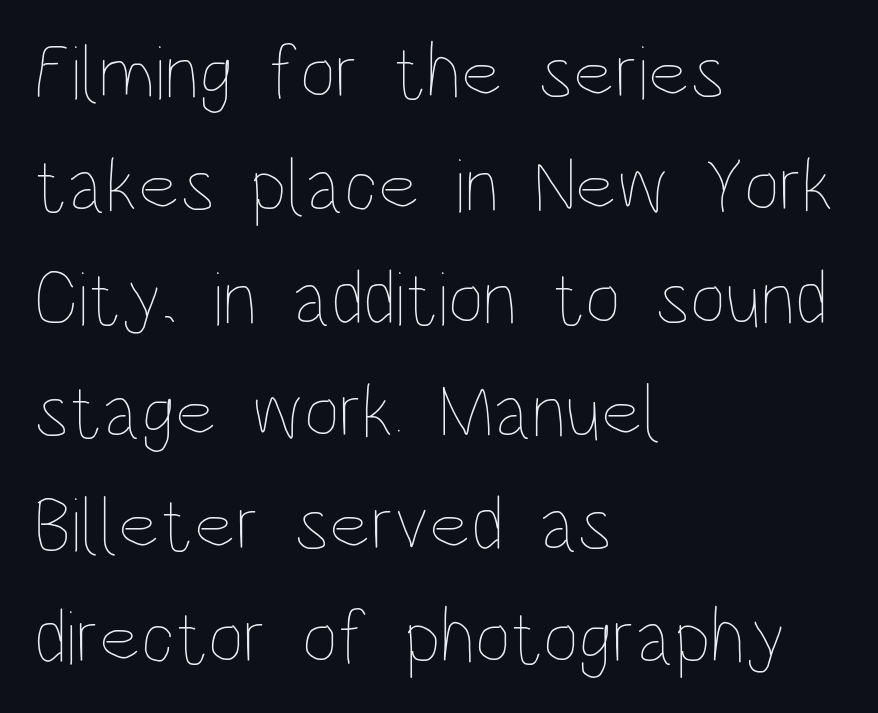
The image shows 78 px thin, condensed type, upright; set left-aligned, normal line spacing (1.45x), normal letter spacing, not underlined; low stroke contrast and a large x-height.
